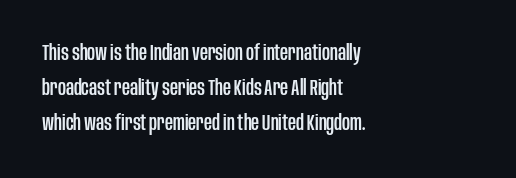
The image shows 22 px text type, upright; set left-aligned, normal line spacing (1.58x), normal letter spacing, not underlined.
